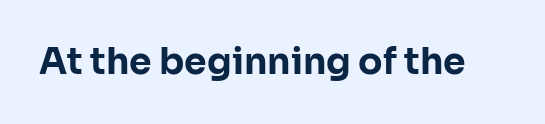
{"serif": "no", "italic": "no", "bold": "yes", "weight": "bold", "width": "normal", "stroke_contrast": "low", "x_height": "medium", "monospaced": "no", "underline": "no", "letter_spacing": "normal", "letter_spacing_em": 0.0, "glyph_px": 36}
